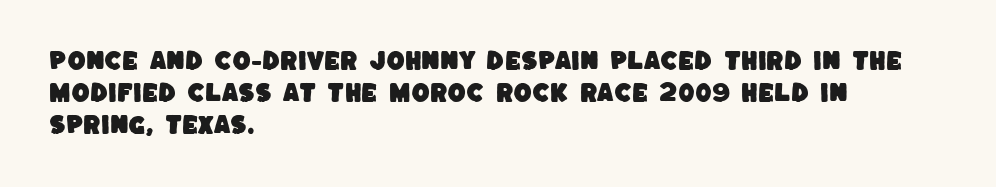
Q: Is the text underlined? A: No.
Q: How is the paragraph aligned? A: Left-aligned.
Q: Is the spacing between letters normal or unusually wide? A: Normal.
Q: Is the spacing between lines tight, normal or loose? A: Normal.
